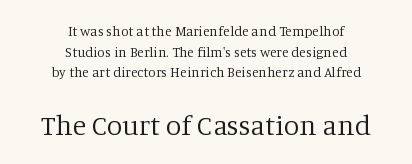
The image shows 28 px regular-weight serif type, upright; set centered, normal line spacing (1.48x), normal letter spacing, not underlined; the second (bottom) block is 2.0x larger; low stroke contrast and a large x-height.
